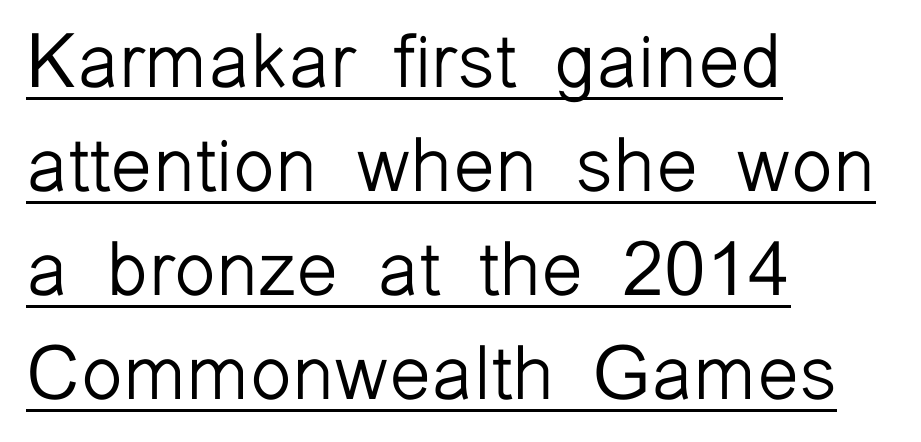
{"serif": "no", "italic": "no", "bold": "no", "weight": "light", "width": "normal", "stroke_contrast": "low", "x_height": "medium", "monospaced": "no", "underline": "yes", "align": "left", "line_spacing": "normal", "line_spacing_ratio": 1.37, "letter_spacing": "normal", "letter_spacing_em": 0.0, "glyph_px": 76}
